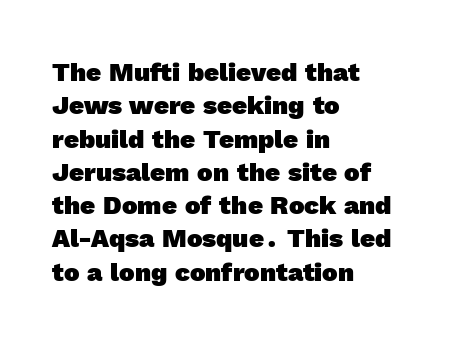
{"bold": "yes", "underline": "no", "align": "left", "line_spacing": "normal", "line_spacing_ratio": 1.28, "letter_spacing": "normal", "letter_spacing_em": 0.0, "glyph_px": 26}
